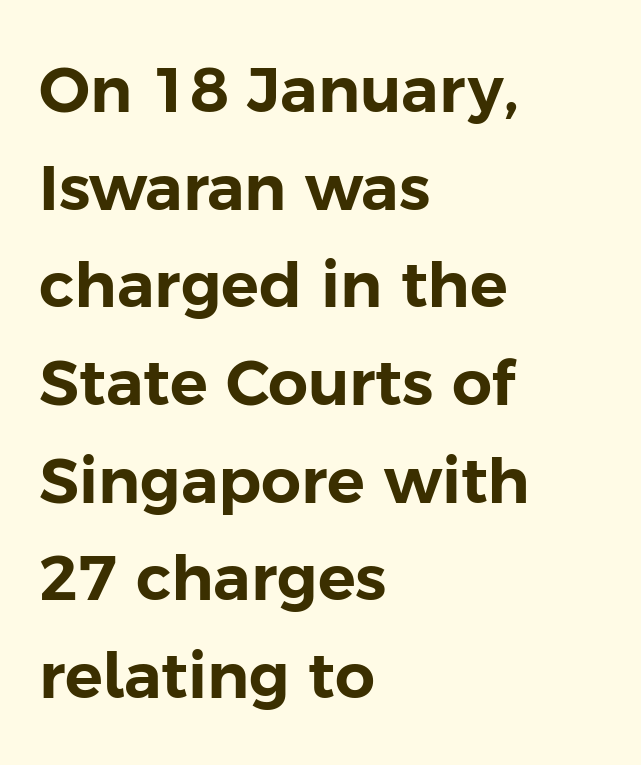
The gaps between neighbouring characters are ordinary and unremarkable. This is sans-serif lettering, the kind often seen on screens and signage. Notice how the stems are strictly vertical — no italics here. These lines are rendered in a variable-pitch font.
